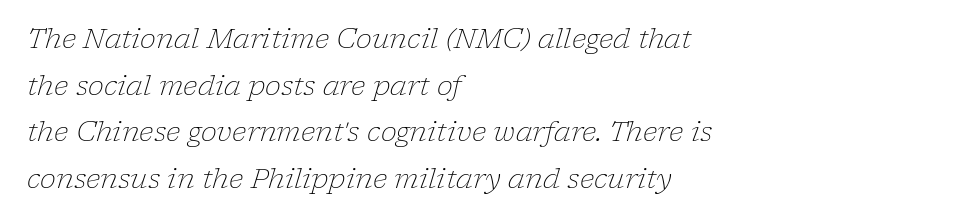
Observe the ordinary spacing: letters are neighbours, not strangers. The compositor pushed each line to the left boundary. No heavy texture on the line: the type isn't bold. The baseline area is clear.
